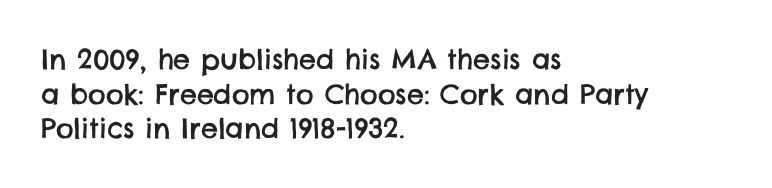
Check the space under the baseline: it is left empty. The rows are spaced the way most documents space them. Letter spacing: default. In CSS terms this would be text-align: left.
